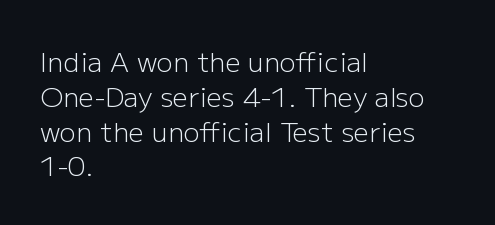
{"italic": "no", "bold": "no", "underline": "no", "align": "left", "line_spacing": "normal", "line_spacing_ratio": 1.29, "letter_spacing": "normal", "letter_spacing_em": 0.0, "glyph_px": 27}
